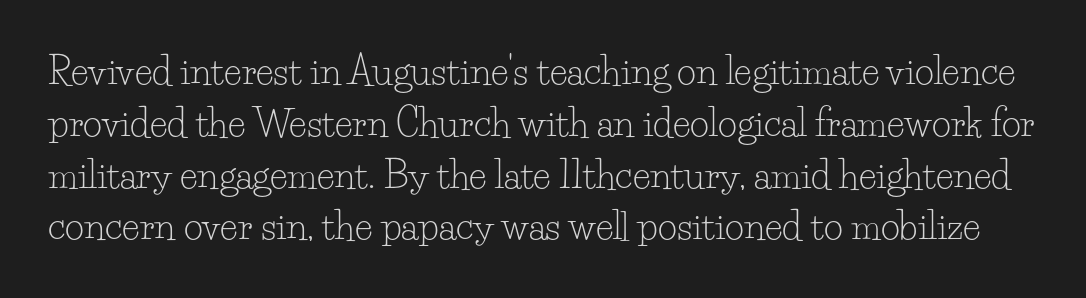
{"serif": "yes", "italic": "no", "bold": "no", "weight": "light", "width": "normal", "stroke_contrast": "low", "x_height": "small", "monospaced": "no", "underline": "no", "line_spacing": "normal", "line_spacing_ratio": 1.4, "letter_spacing": "normal", "letter_spacing_em": 0.0, "glyph_px": 37}
